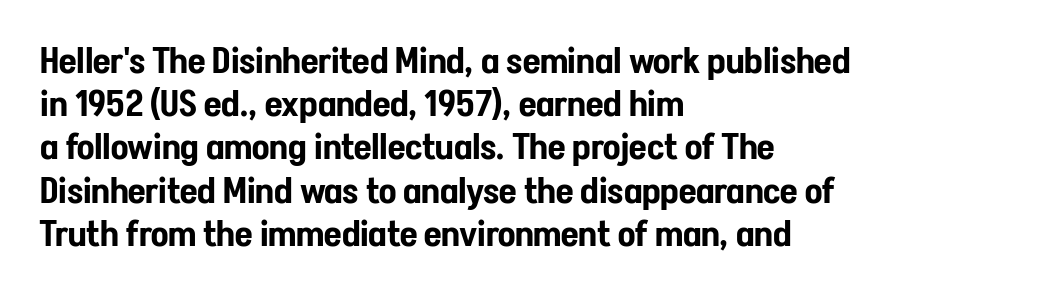
{"serif": "no", "italic": "no", "width": "condensed", "stroke_contrast": "low", "x_height": "medium", "monospaced": "no", "underline": "no", "align": "left", "line_spacing_ratio": 1.2, "letter_spacing": "normal", "letter_spacing_em": 0.0, "glyph_px": 36}
